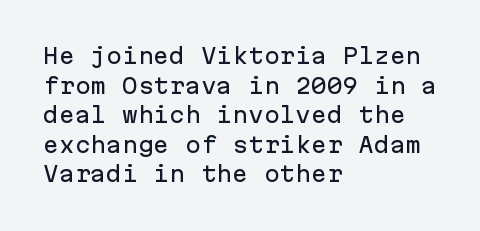
Q: Is the text italic (slanted)? A: No, it is upright.
Q: Is the text underlined? A: No.
Q: How is the paragraph aligned? A: Left-aligned.
Q: Is the spacing between letters normal or unusually wide? A: Normal.
Q: Is the spacing between lines tight, normal or loose? A: Normal.
